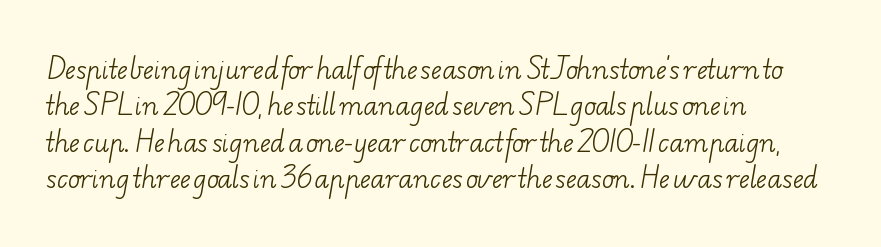
The image shows 25 px text type; set left-aligned, normal line spacing (1.46x), normal letter spacing, not underlined.
